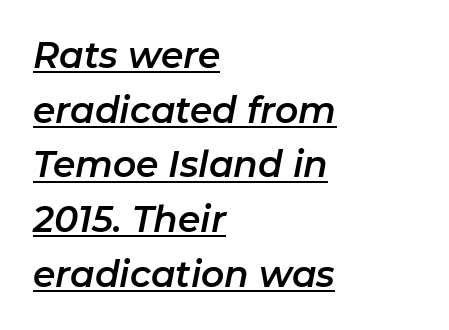
Q: Is the text italic (slanted)? A: Yes, it leans right by about 11 degrees.
Q: Is the text underlined? A: Yes.
Q: How is the paragraph aligned? A: Left-aligned.
Q: Is the spacing between letters normal or unusually wide? A: Normal.
Q: Is the spacing between lines tight, normal or loose? A: Normal.
Q: Width (condensed, normal, or wide)? A: Normal.
Q: Stroke contrast? A: Low.
Q: x-height? A: Medium.
Q: Monospaced? A: No.
